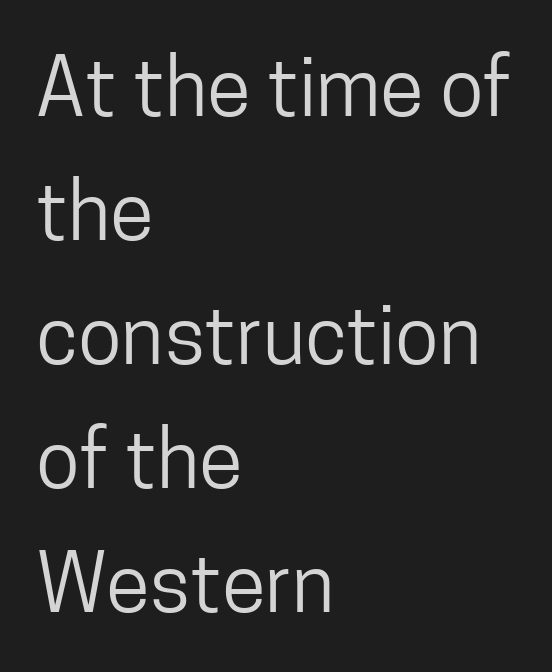
{"serif": "no", "italic": "no", "width": "condensed", "stroke_contrast": "low", "x_height": "medium", "monospaced": "no", "underline": "no", "align": "left", "line_spacing": "normal", "line_spacing_ratio": 1.55, "letter_spacing": "normal", "letter_spacing_em": 0.0, "glyph_px": 80}
